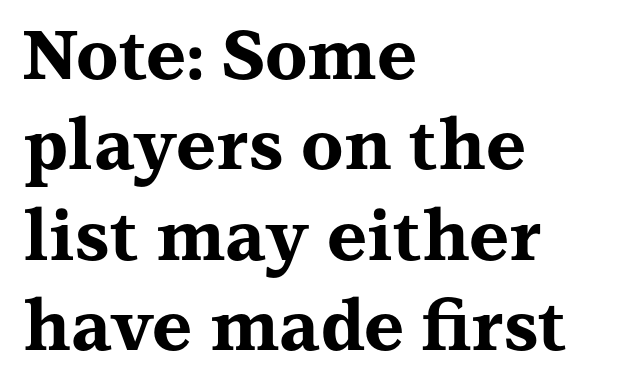
{"serif": "yes", "italic": "no", "bold": "yes", "weight": "bold", "width": "wide", "stroke_contrast": "medium", "x_height": "medium", "monospaced": "no", "underline": "no", "align": "left", "line_spacing": "normal", "line_spacing_ratio": 1.31, "letter_spacing": "normal", "letter_spacing_em": 0.0, "glyph_px": 69}
